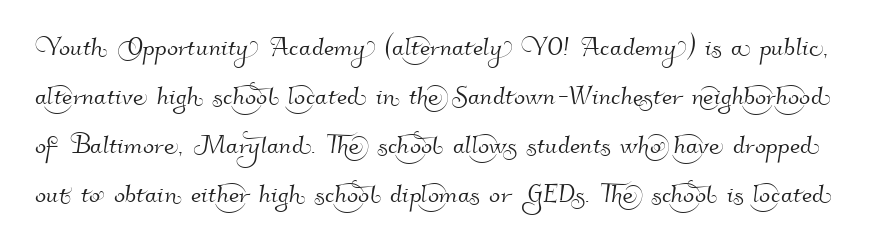
The image shows 33 px sans-serif type; set normal line spacing (1.48x), normal letter spacing, not underlined; high stroke contrast and a small x-height.
